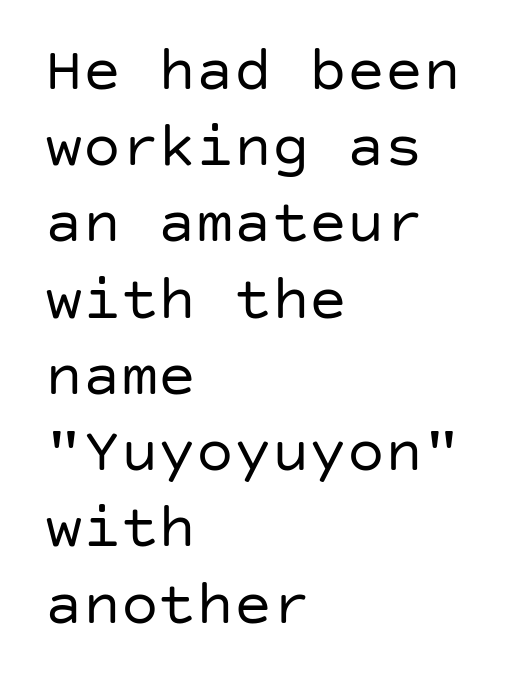
The image shows 63 px regular-weight sans-serif type, upright; set left-aligned, line spacing 1.21x, normal letter spacing, not underlined; low stroke contrast and a large x-height.
